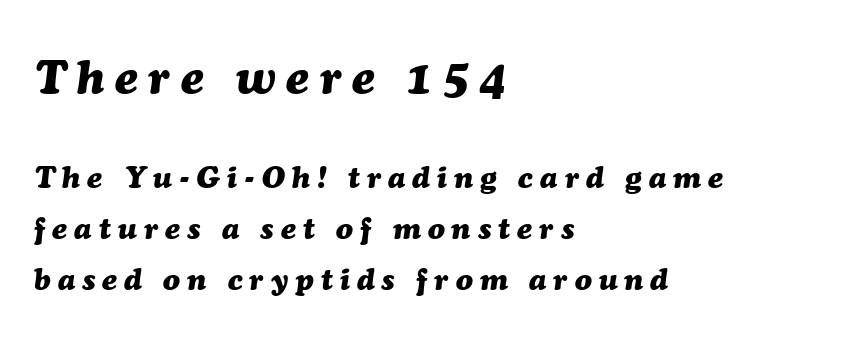
Q: Is the text bold? A: Yes.
Q: Is the text italic (slanted)? A: Yes, it leans right by about 7 degrees.
Q: Is the text underlined? A: No.
Q: How is the paragraph aligned? A: Left-aligned.
Q: Is the spacing between letters normal or unusually wide? A: Unusually wide.
Q: Is the spacing between lines tight, normal or loose? A: Normal.
Q: Which block of text is set in a larger size, the first (top) or the second (bottom)? A: The first (top) one.
Q: Width (condensed, normal, or wide)? A: Normal.
Q: Stroke contrast? A: Medium.
Q: x-height? A: Medium.
Q: Monospaced? A: No.
